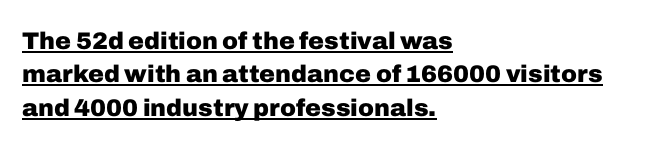
Unlike italic type, these characters show no tilt at all. Strokes here are thick enough to call this a true bold. Decoration check: the copy is underlined. The type is set solid horizontally, with unmodified tracking. Leftover space on each line is placed entirely after the last word. Compared with typical paragraphs, the rows here are spaced about the same.
